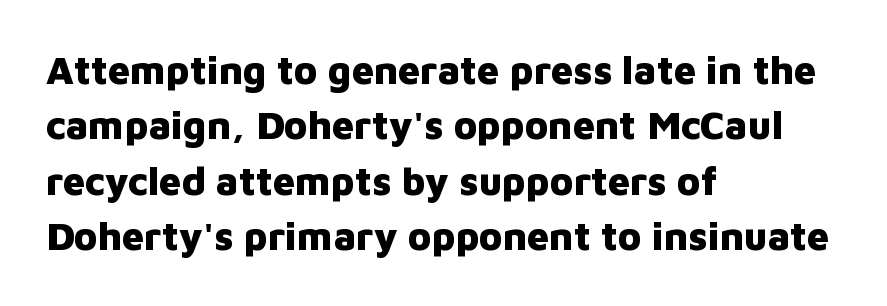
The letters stand upright; this is a roman face. Every row of glyphs begins at an identical x-position on the left. Varying glyph widths throughout — classic text-font behaviour. A dark, heavy texture on the line: the type is bold. Each new line begins a customary step beneath the previous one. Each word holds together tightly as a unit, with standard inter-letter gaps.
